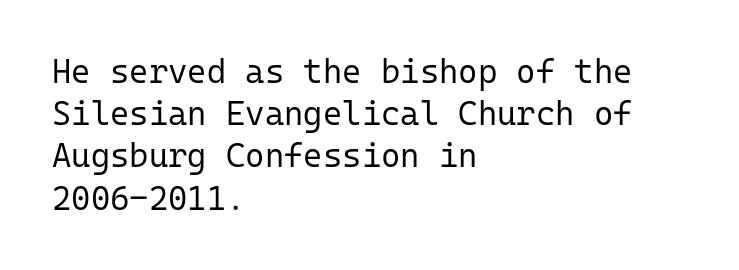
{"serif": "no", "italic": "no", "bold": "no", "weight": "regular", "width": "normal", "stroke_contrast": "low", "x_height": "medium", "monospaced": "yes", "underline": "no", "align": "left", "line_spacing": "normal", "line_spacing_ratio": 1.28, "letter_spacing": "normal", "letter_spacing_em": 0.0, "glyph_px": 33}
